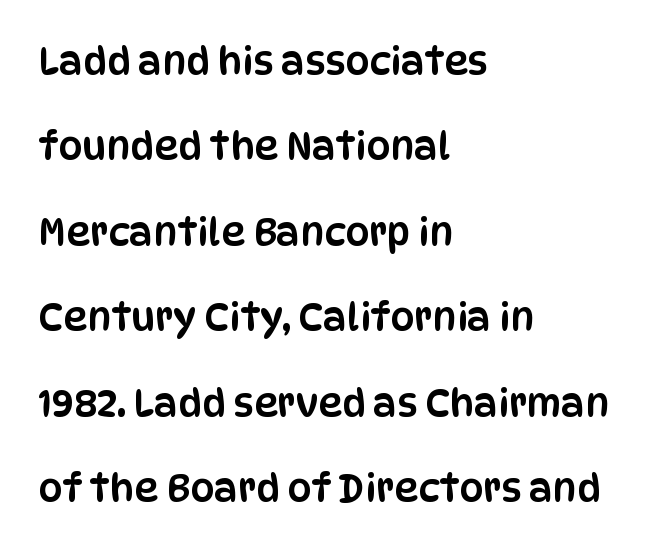
The image shows 38 px condensed sans-serif type, upright; set left-aligned, loose line spacing (2.25x), normal letter spacing, not underlined; low stroke contrast and a large x-height.
